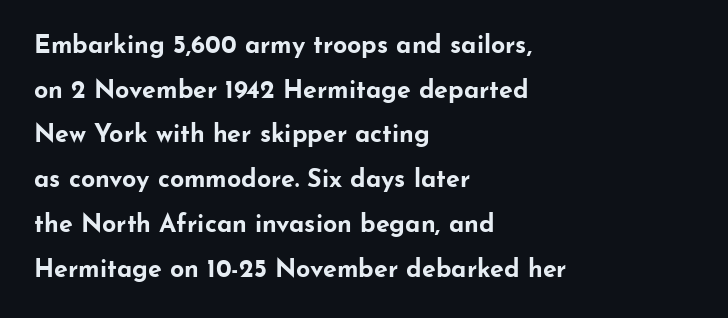
Q: Is the text bold? A: Yes.
Q: Is the text italic (slanted)? A: No, it is upright.
Q: Is the text underlined? A: No.
Q: How is the paragraph aligned? A: Left-aligned.
Q: Is the spacing between letters normal or unusually wide? A: Normal.
